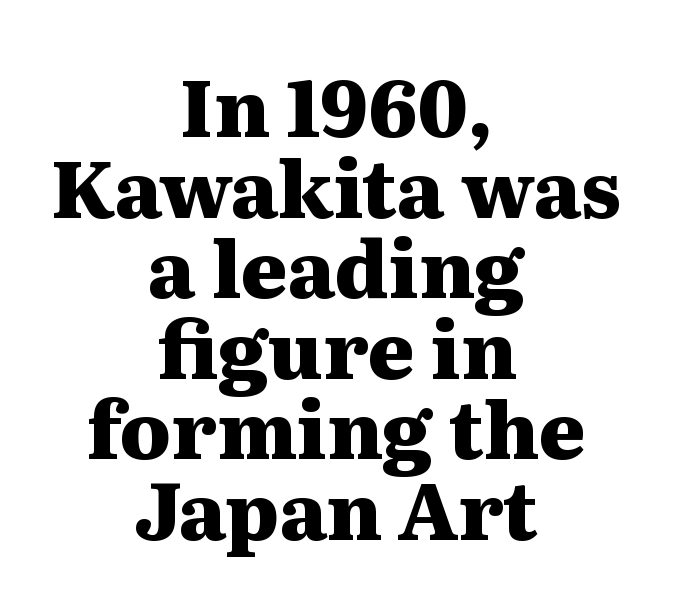
{"serif": "yes", "italic": "no", "bold": "yes", "weight": "heavy", "width": "wide", "stroke_contrast": "medium", "x_height": "medium", "monospaced": "no", "underline": "no", "align": "center", "line_spacing": "tight", "line_spacing_ratio": 1.02, "letter_spacing": "normal", "letter_spacing_em": 0.0, "glyph_px": 79}
